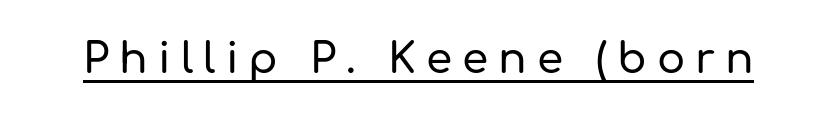
{"serif": "no", "italic": "no", "width": "normal", "stroke_contrast": "low", "x_height": "medium", "monospaced": "no", "underline": "yes", "letter_spacing": "wide", "letter_spacing_em": 0.24, "glyph_px": 42}
